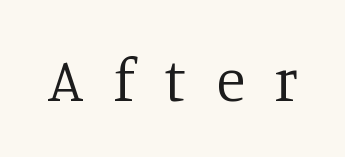
Posture: straight, roman, zero tilt. Think of a printed novel: that variable character pitch is what you see here. This sample uses a serif face. Stroke thickness stays within the range of a standard reading face or lighter. Rule under the text: the space is simply empty. Here the glyphs are tracked loosely, breaking word shapes into spaced letters.
